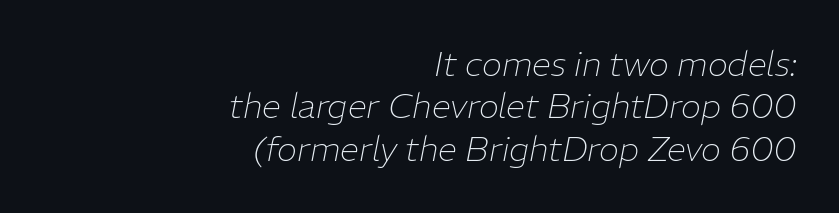
Q: Is the text bold? A: No.
Q: Is the text italic (slanted)? A: Yes, it leans right by about 11 degrees.
Q: Is the text underlined? A: No.
Q: How is the paragraph aligned? A: Right-aligned.
Q: Is the spacing between letters normal or unusually wide? A: Normal.
Q: Is the spacing between lines tight, normal or loose? A: Normal.
Q: Width (condensed, normal, or wide)? A: Normal.
Q: Stroke contrast? A: Low.
Q: x-height? A: Medium.
Q: Monospaced? A: No.
